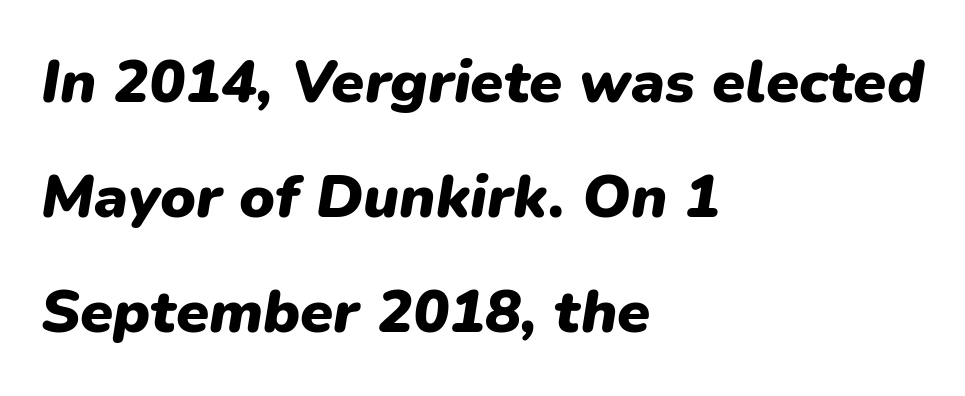
Where is the straight margin? On the left. Style check: oblique. Beneath every word, the page is bare. These lines keep a tight, regular rhythm from letter to letter.
